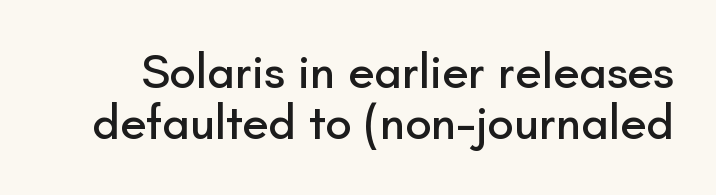
The image shows 48 px sans-serif type, upright; set tight line spacing (1.07x), normal letter spacing, not underlined; low stroke contrast and a small x-height.
